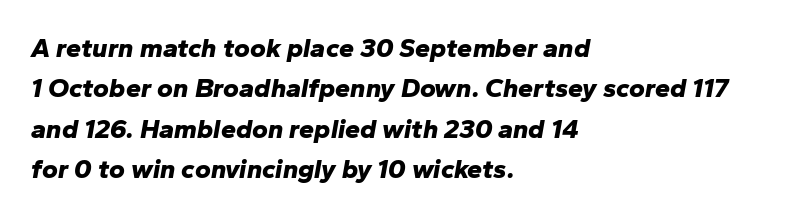
In terms of leading, this rendering sits right in the middle. Its strokes are broad and dark, the hallmark of bold type. Horizontally, the lines are justified to the leading edge only. This sample uses an oblique cut, with every glyph tilted off the vertical. What stands out about the letter spacing? Nothing — it is the standard amount. The area under the type is left untouched.
